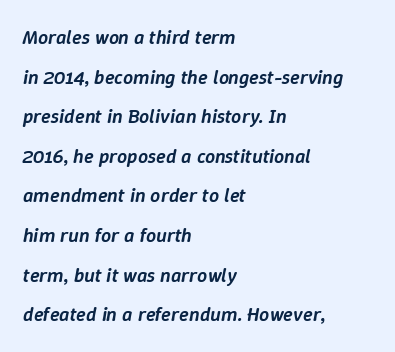
{"italic": "yes", "lean": "right", "slant_degrees": 9, "bold": "semi", "underline": "no", "align": "left", "line_spacing": "loose", "line_spacing_ratio": 1.98, "letter_spacing": "normal", "letter_spacing_em": 0.0, "glyph_px": 20}
